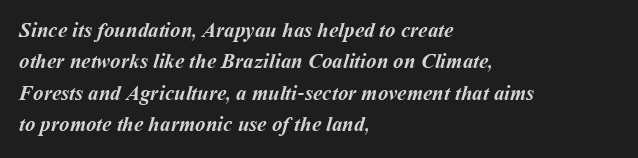
Q: Is the text bold? A: Yes.
Q: Is the text underlined? A: No.
Q: How is the paragraph aligned? A: Left-aligned.
Q: Is the spacing between letters normal or unusually wide? A: Normal.
Q: Is the spacing between lines tight, normal or loose? A: Normal.
